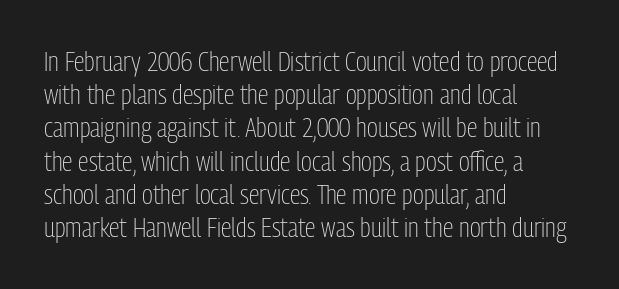
The image shows 27 px text type, upright; set left-aligned, line spacing 1.23x, normal letter spacing, not underlined.
